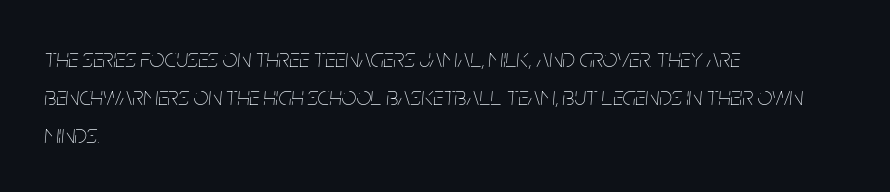
{"italic": "yes", "lean": "right", "slant_degrees": 5, "bold": "no", "underline": "no", "align": "left", "line_spacing": "normal", "line_spacing_ratio": 1.47, "letter_spacing": "normal", "letter_spacing_em": 0.0, "glyph_px": 26}
